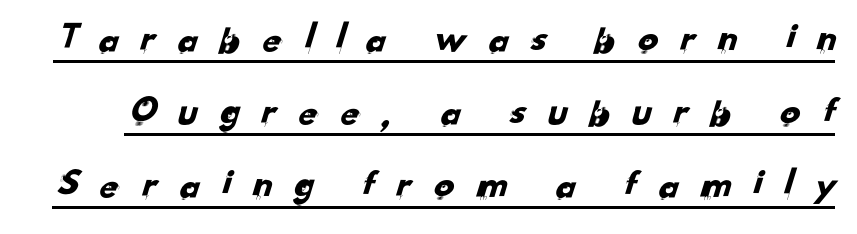
{"serif": "no", "width": "normal", "stroke_contrast": "low", "x_height": "small", "monospaced": "no", "underline": "yes", "line_spacing_ratio": 1.83, "letter_spacing": "wide", "letter_spacing_em": 0.48, "glyph_px": 40}
